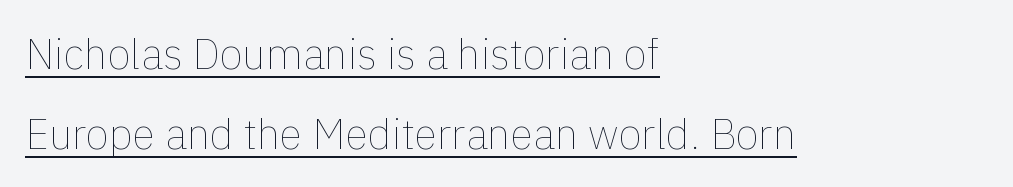
The image shows 42 px thin type, upright; set left-aligned, loose line spacing (1.91x), normal letter spacing, underlined; a medium x-height.
